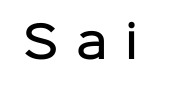
This sample has the flowing, uneven cadence of proportional lettering. Check under the words: just untouched page. Is this a sans? Yes — the strokes have no serifs. Compared with an ordinary text face, these strokes are moderately heavier — a semibold. Italic: no, the glyphs are upright roman. How are the letters spaced? Widely, with obvious added tracking.
